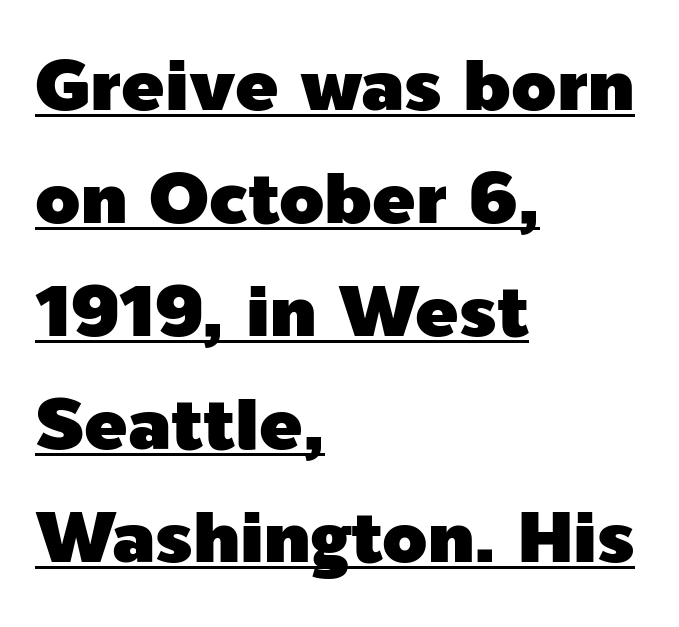
Nope, no serifs anywhere on these letters. Posture: straight, roman, zero tilt. Has an underline been added? It has. A typesetter would call this proportional, since set widths differ per character. These lines stack with their left ends in a neat column. No extra tracking has been applied to these lines.
